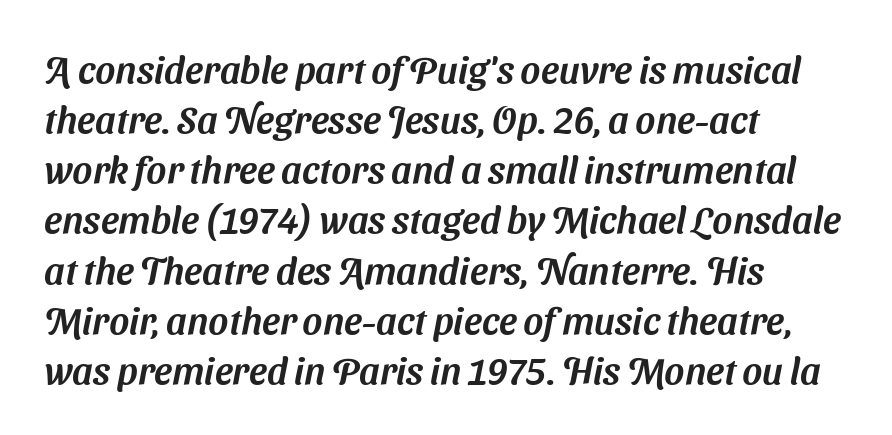
The image shows 38 px sans-serif type; set left-aligned, normal line spacing (1.32x), normal letter spacing, not underlined; medium stroke contrast and a medium x-height.
